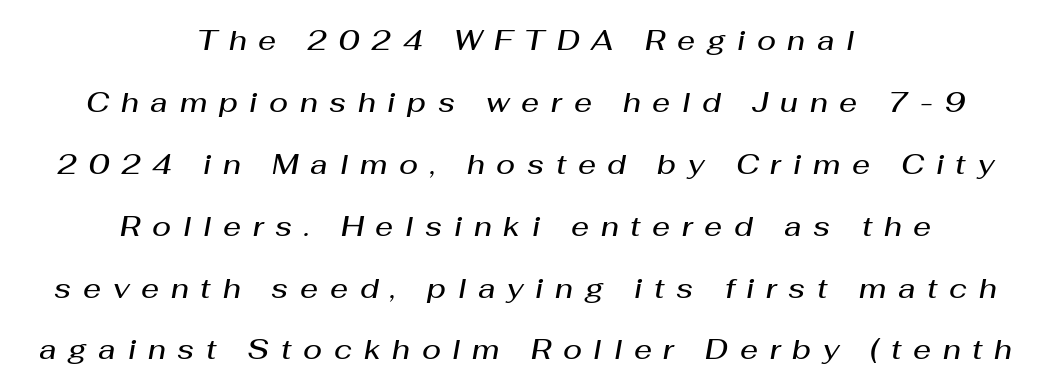
Casual observation: everything's sitting right in the middle. Summary of weight: moderately heavy, a semibold. If you drew a line through each stem, it would be angled. Only glyphs here, with clear space below each row. The rendering inserts visible extra space after every character. Leading: increased.
